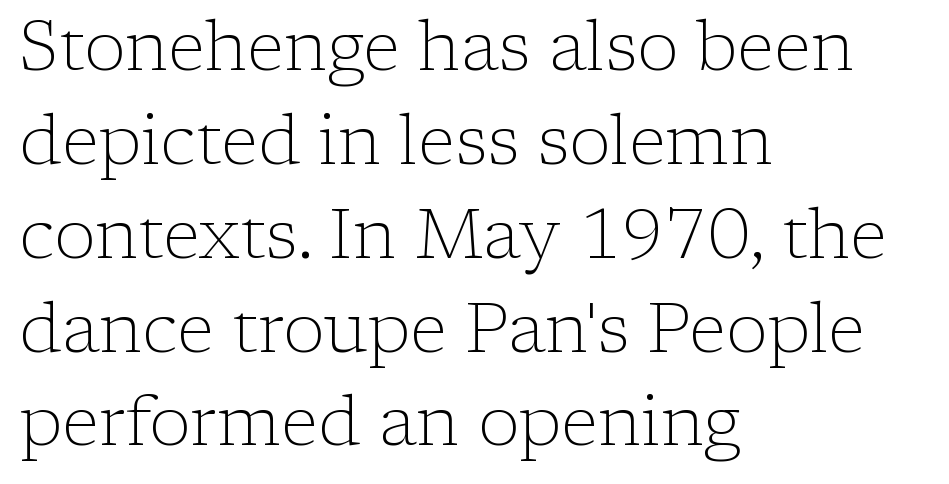
The image shows 69 px light serif type, upright; set left-aligned, normal line spacing (1.36x), normal letter spacing, not underlined; low stroke contrast and a medium x-height.
